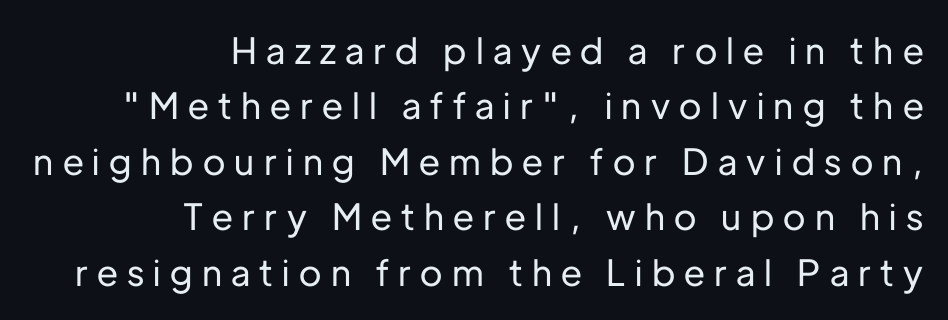
The image shows 36 px sans-serif type, upright; set right-aligned, normal line spacing (1.54x), unusually wide letter spacing (+0.26 em), not underlined; low stroke contrast and a medium x-height.
